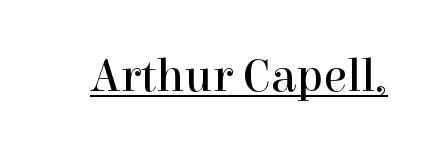
{"serif": "yes", "italic": "no", "bold": "no", "weight": "regular", "width": "normal", "x_height": "medium", "monospaced": "no", "underline": "yes", "letter_spacing": "normal", "letter_spacing_em": 0.0, "glyph_px": 48}
